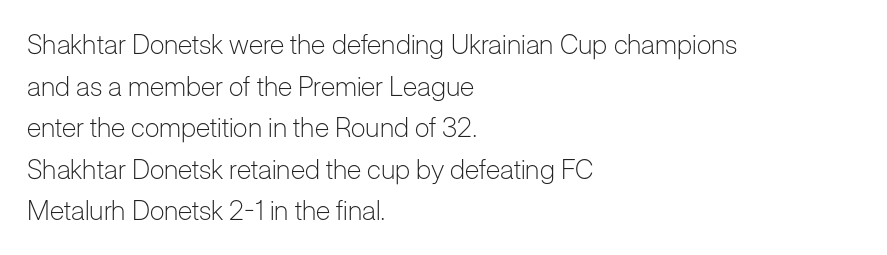
The image shows 27 px text type, upright; set left-aligned, normal line spacing (1.54x), normal letter spacing, not underlined.
